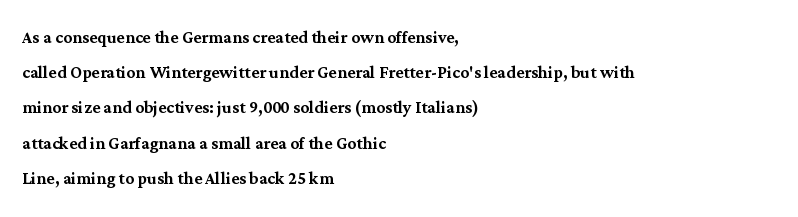
The image shows 22 px text type, upright; set left-aligned, normal line spacing (1.6x), normal letter spacing, not underlined.
